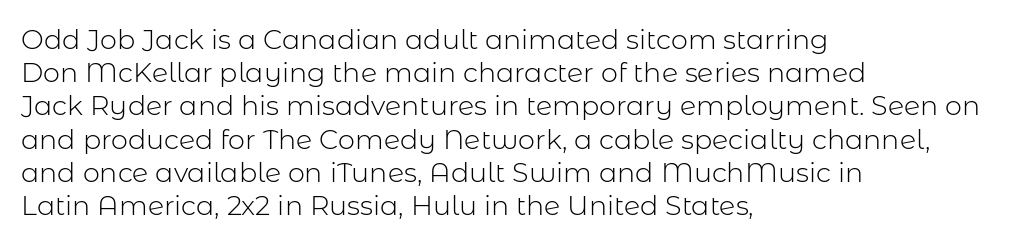
The zone under the glyphs is completely vacant. The passage is arranged the way most books set body copy — flush left. The type sits square on the baseline with zero lean. Weight: in the light-to-regular range. In terms of letterspacing, this is plain default setting.
